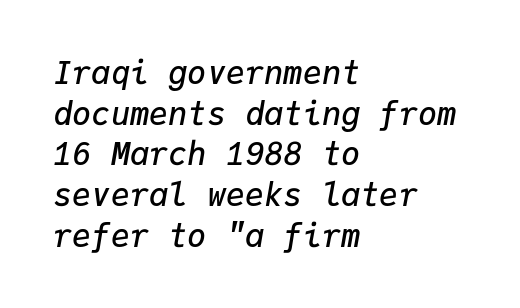
The image shows 32 px semibold type, italic (leaning right), monospaced; set left-aligned, normal line spacing (1.27x), normal letter spacing, not underlined; low stroke contrast and a medium x-height.
